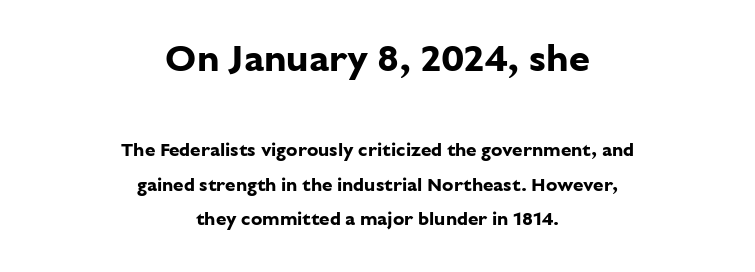
The face used here is a sans, in the tradition of grotesques and geometrics. Summary of weight: heavy, a full bold. Do the letters lean? They stand straight. Block one is the big one; block two sits smaller underneath. Think of a printed novel: that variable character pitch is what you see here. Only glyphs here, with clear space below each row.
